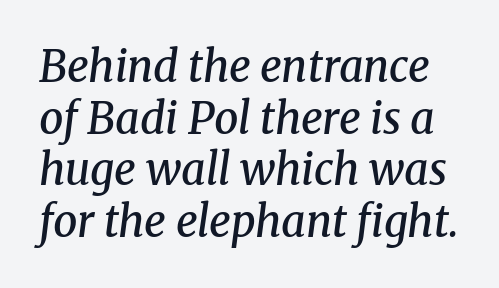
The image shows 43 px semibold serif type, italic (leaning right); set line spacing 1.2x, normal letter spacing, not underlined; medium stroke contrast and a medium x-height.
